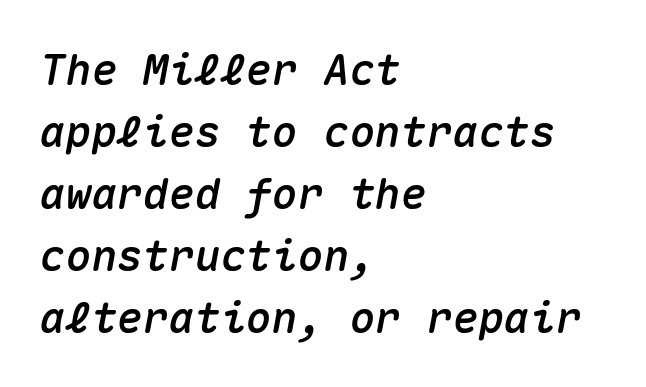
{"italic": "yes", "lean": "right", "slant_degrees": 10, "width": "normal", "stroke_contrast": "medium", "x_height": "medium", "monospaced": "yes", "underline": "no", "align": "left", "line_spacing": "normal", "line_spacing_ratio": 1.44, "letter_spacing": "normal", "letter_spacing_em": 0.0, "glyph_px": 43}
